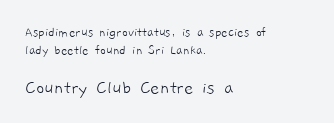
The image shows 20 px text type; set left-aligned, normal line spacing (1.27x), normal letter spacing, not underlined; the second (bottom) block is 1.43x larger.
